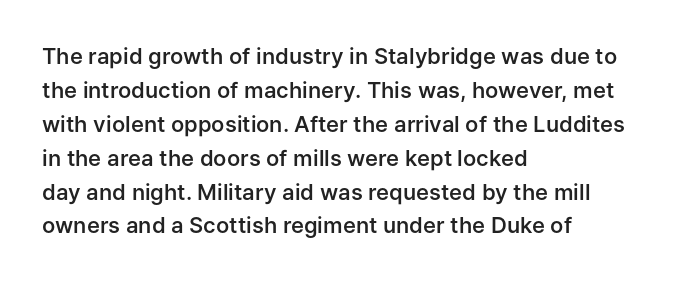
Q: Is the text bold? A: Semi-bold.
Q: Is the text italic (slanted)? A: No, it is upright.
Q: Is the text underlined? A: No.
Q: How is the paragraph aligned? A: Left-aligned.
Q: Is the spacing between letters normal or unusually wide? A: Normal.
Q: Is the spacing between lines tight, normal or loose? A: Normal.
